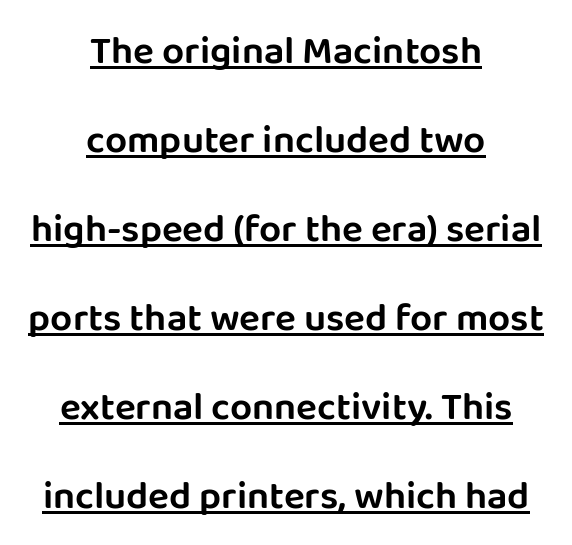
The image shows 39 px sans-serif type, upright; set centered, loose line spacing (2.28x), normal letter spacing, underlined; low stroke contrast and a large x-height.
